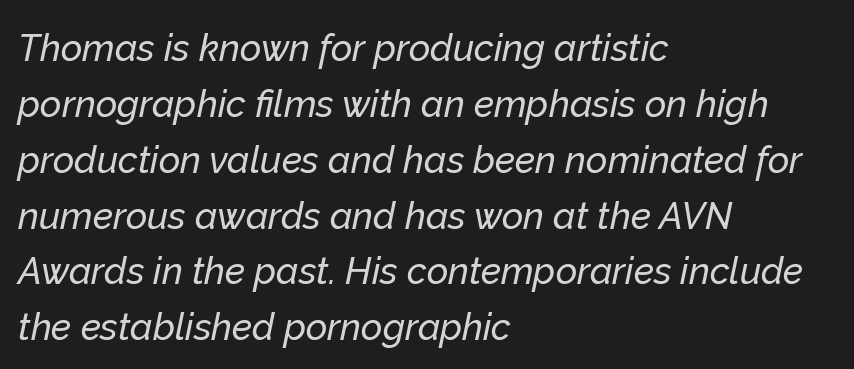
Yep, that's italic — everything's leaning. Think of a printed novel: that variable character pitch is what you see here. How are the letters spaced? Ordinarily, with no added tracking. Regular leading. Check under the words: just untouched page.
